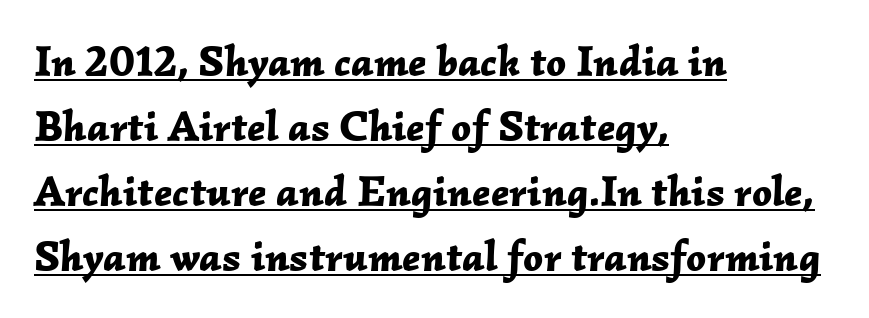
The image shows 43 px bold type, italic (leaning right); set left-aligned, normal line spacing (1.51x), normal letter spacing, underlined; low stroke contrast and a medium x-height.
